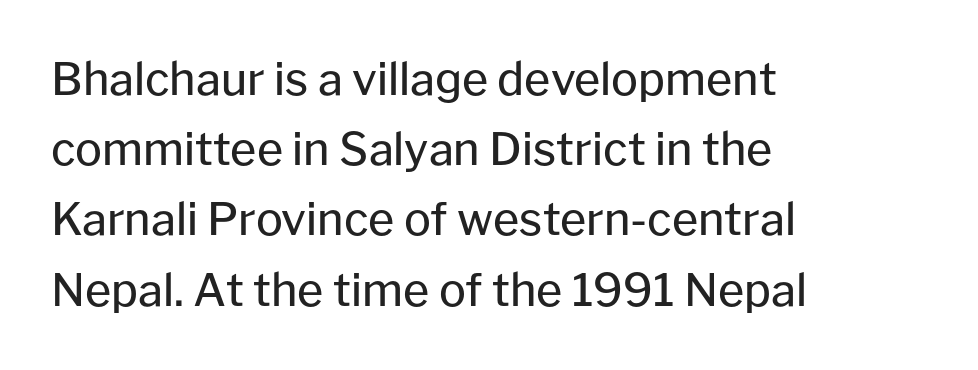
{"serif": "no", "italic": "no", "bold": "no", "weight": "regular", "width": "normal", "stroke_contrast": "low", "x_height": "medium", "monospaced": "no", "underline": "no", "align": "left", "line_spacing": "normal", "line_spacing_ratio": 1.56, "letter_spacing": "normal", "letter_spacing_em": 0.0, "glyph_px": 45}
